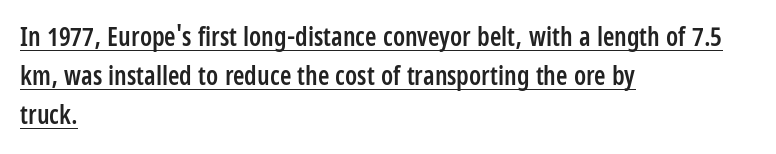
{"italic": "no", "bold": "semi", "underline": "yes", "align": "left", "line_spacing": "normal", "line_spacing_ratio": 1.5, "letter_spacing": "normal", "letter_spacing_em": 0.0, "glyph_px": 26}
